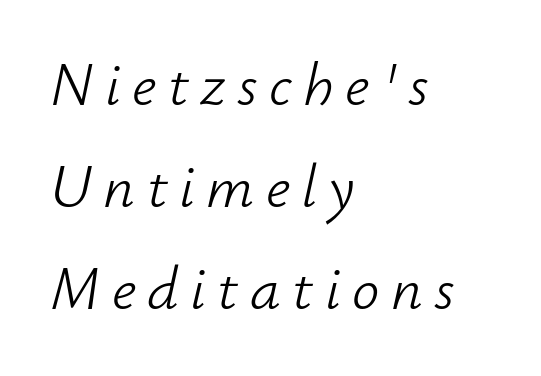
The lettering tilts uniformly, giving the passage an italic look. Casual observation: everything's shoved over to the left. Varying glyph widths throughout — classic text-font behaviour. The strokes carry an ordinary text weight at most.
